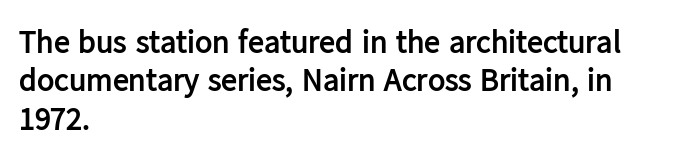
The image shows 32 px semibold sans-serif type, upright; set left-aligned, line spacing 1.2x, normal letter spacing, not underlined; low stroke contrast and a medium x-height.
